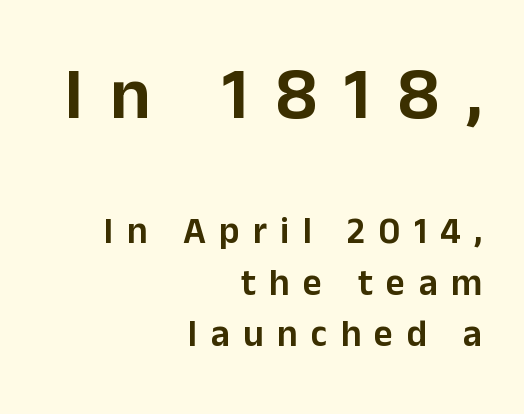
The image shows 74 px sans-serif type, upright; set right-aligned, normal line spacing (1.4x), unusually wide letter spacing (+0.36 em), not underlined; the first (top) block is 2.0x larger; low stroke contrast and a medium x-height.
